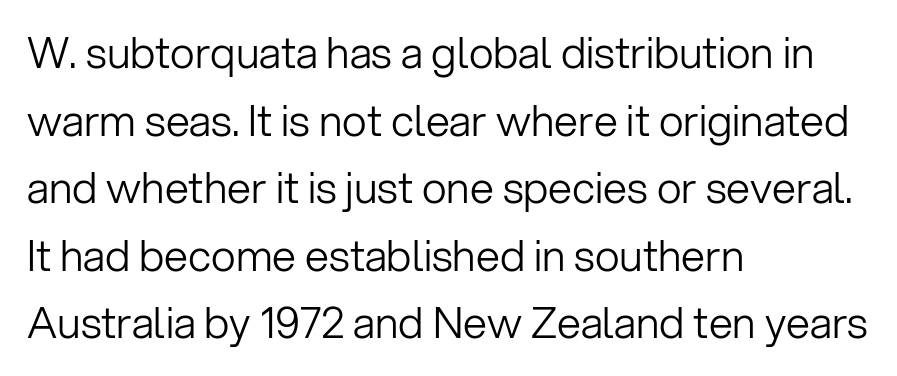
{"serif": "no", "italic": "no", "bold": "no", "weight": "light", "width": "normal", "stroke_contrast": "low", "x_height": "medium", "monospaced": "no", "underline": "no", "align": "left", "line_spacing": "normal", "line_spacing_ratio": 1.57, "letter_spacing": "normal", "letter_spacing_em": 0.0, "glyph_px": 43}
